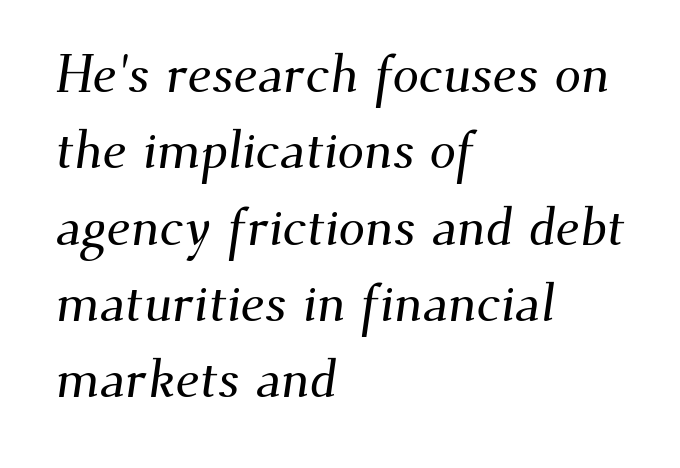
{"serif": "yes", "width": "normal", "stroke_contrast": "medium", "x_height": "small", "monospaced": "no", "underline": "no", "align": "left", "line_spacing": "normal", "line_spacing_ratio": 1.44, "letter_spacing": "normal", "letter_spacing_em": 0.0, "glyph_px": 53}
